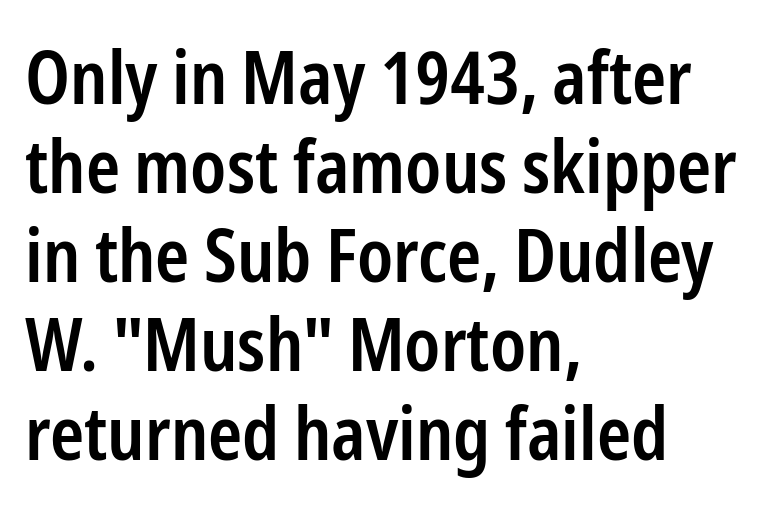
Spacing verdict: proportional, widths tailored to each character. No italicization has been applied; the sample stays upright. Teacher's note: observe the even left margin — that is flush-left alignment. The glyphs are unaccompanied by any horizontal stroke below them.
